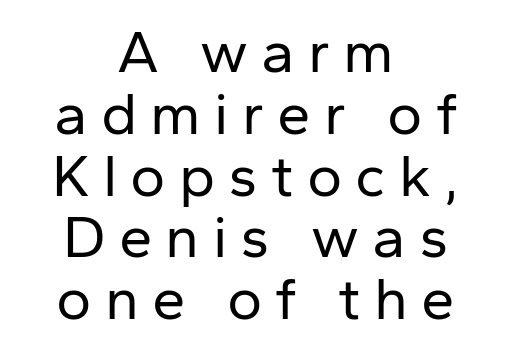
Q: Is the text bold? A: No.
Q: Is the text italic (slanted)? A: No, it is upright.
Q: Is the typeface a serif or a sans-serif typeface? A: Sans-serif.
Q: Is the text underlined? A: No.
Q: How is the paragraph aligned? A: Centered.
Q: Is the spacing between letters normal or unusually wide? A: Unusually wide.
Q: Is the spacing between lines tight, normal or loose? A: Tight.
Q: Width (condensed, normal, or wide)? A: Normal.
Q: Stroke contrast? A: Low.
Q: x-height? A: Medium.
Q: Monospaced? A: No.
